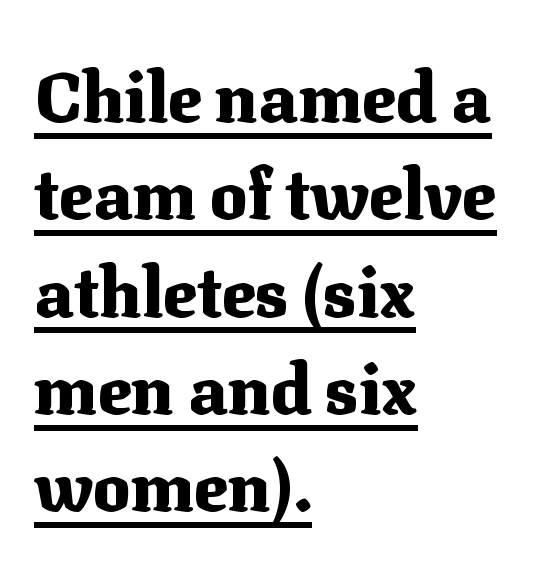
The image shows 70 px heavy serif type, upright; set left-aligned, normal line spacing (1.39x), normal letter spacing, underlined; medium stroke contrast and a medium x-height.
